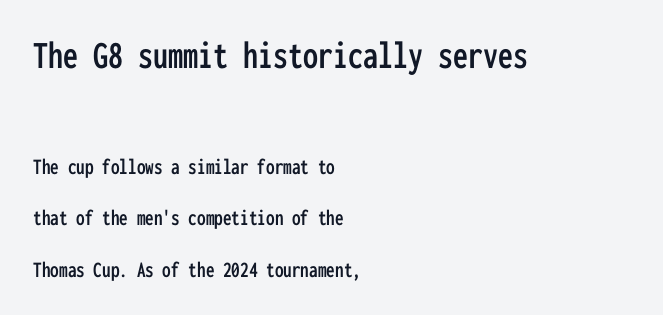
Q: Is the text italic (slanted)? A: No, it is upright.
Q: Is the typeface a serif or a sans-serif typeface? A: Sans-serif.
Q: Is the text underlined? A: No.
Q: How is the paragraph aligned? A: Left-aligned.
Q: Is the spacing between letters normal or unusually wide? A: Normal.
Q: Is the spacing between lines tight, normal or loose? A: Loose.
Q: Which block of text is set in a larger size, the first (top) or the second (bottom)? A: The first (top) one.
Q: Width (condensed, normal, or wide)? A: Condensed.
Q: Stroke contrast? A: Low.
Q: x-height? A: Medium.
Q: Monospaced? A: Yes.
